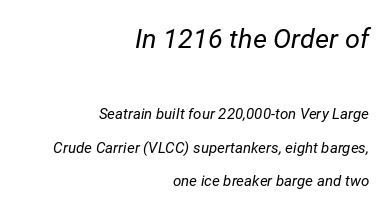
The image shows 27 px text type, italic (leaning right); set right-aligned, loose line spacing (2.26x), normal letter spacing, not underlined; the first (top) block is 1.8x larger.
